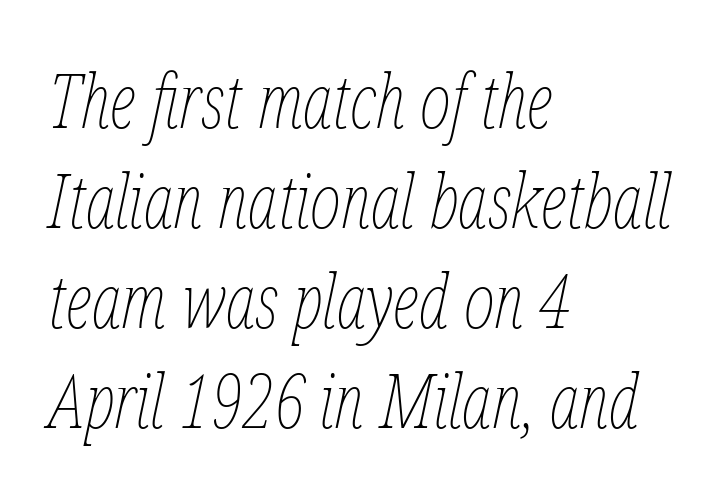
Tracking value appears to be zero — textbook default spacing. Vertical stems look standard width or narrower in stroke. Caption: multi-line text, flush left, ragged right. Here the designer chose a conventional face with non-uniform glyph widths. Descenders are the only things crossing below the line.
